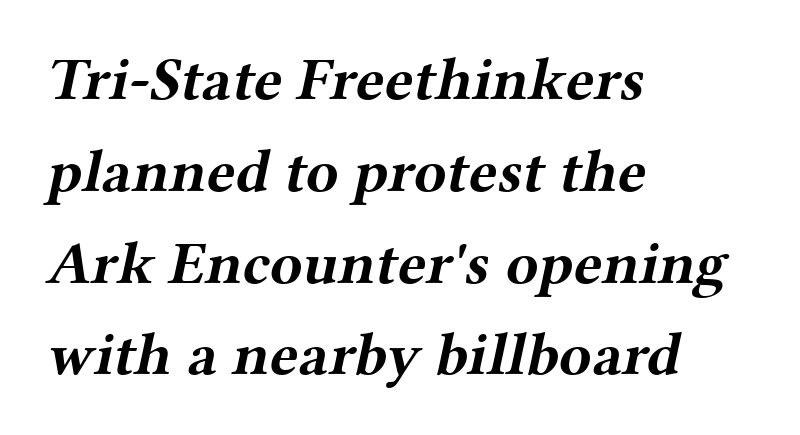
Line beginnings align vertically; line endings do not. Proportional: the letters do not fall into vertical columns. Rule under the text: the space is simply empty. Students, note that the glyphs here touch the page at normal intervals. Rows of type keep a routine distance in the vertical direction. The face used here has the dense, thick strokes of a bold.
